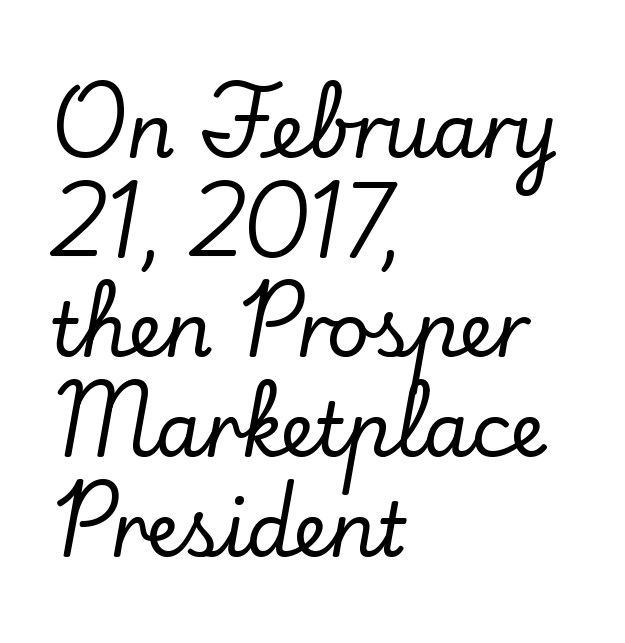
The image shows 75 px serif type; set left-aligned, normal line spacing (1.33x), normal letter spacing, not underlined; low stroke contrast and a small x-height.
